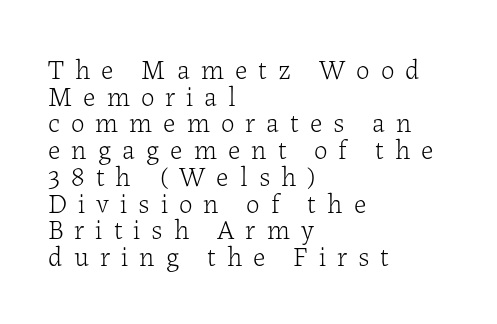
{"italic": "no", "bold": "no", "underline": "no", "align": "left", "line_spacing": "tight", "line_spacing_ratio": 0.99, "letter_spacing": "wide", "letter_spacing_em": 0.41, "glyph_px": 27}
